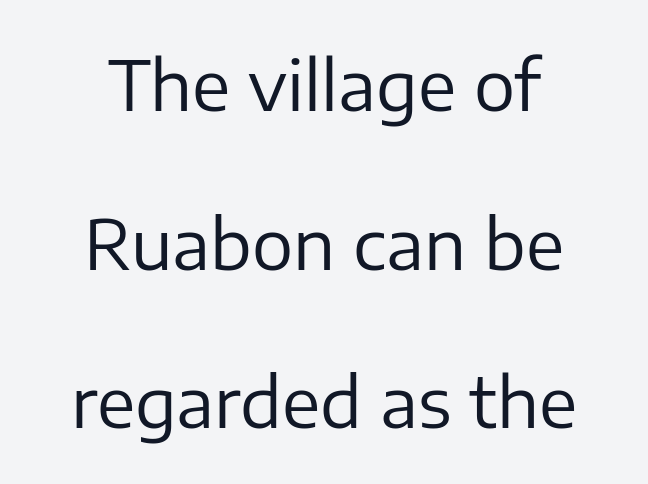
{"serif": "no", "italic": "no", "bold": "no", "weight": "regular", "width": "normal", "stroke_contrast": "low", "x_height": "medium", "monospaced": "no", "underline": "no", "align": "center", "line_spacing": "loose", "line_spacing_ratio": 2.3, "letter_spacing": "normal", "letter_spacing_em": 0.0, "glyph_px": 69}
